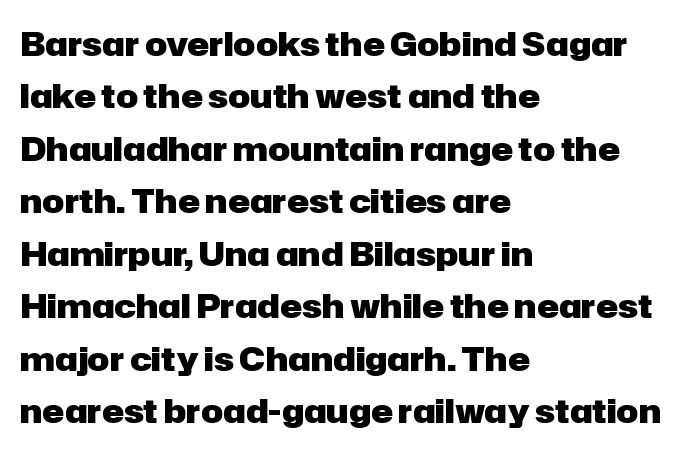
The image shows 33 px heavy sans-serif type, upright; set left-aligned, normal line spacing (1.59x), normal letter spacing, not underlined; low stroke contrast and a medium x-height.
